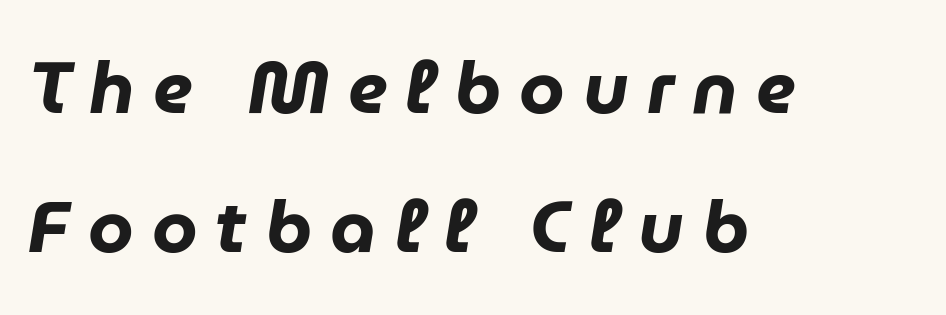
Clear beneath every line of the passage. The vertical gap from one line to the next is large. Weight check: bold — yes, fully. If you drew a line through each stem, it would be angled. The type is letterspaced generously, with wide tracking.
